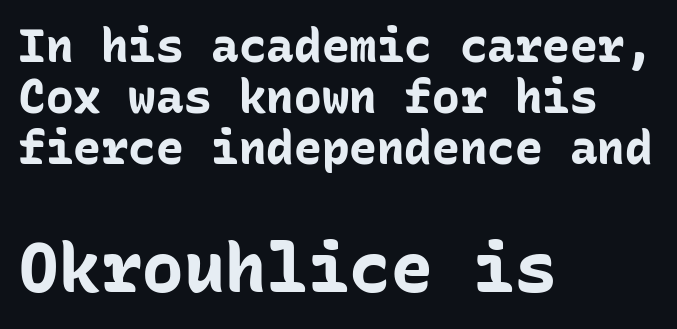
The image shows 69 px bold sans-serif type, upright, monospaced; set left-aligned, tight line spacing (1.11x), normal letter spacing, not underlined; the second (bottom) block is 1.5x larger; low stroke contrast and a medium x-height.
